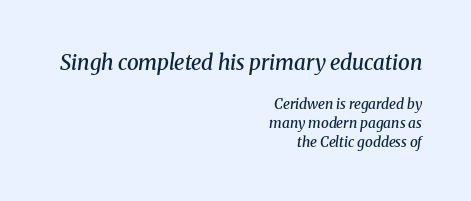
Bold? Not quite — semibold, heavier than regular but stopping short. Decoration check: the copy has no underline. The passage shown begins with its larger block and ends with its smaller one. Is there much room between lines? A standard amount, neither cramped nor airy.
